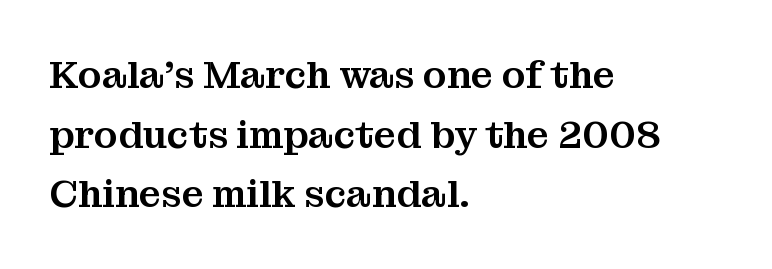
Underlining? Definitely not there. This rendering uses left alignment, leaving the right contour irregular. Whoever set this chose a conventional vertical rhythm. Proportional: the letters do not fall into vertical columns.
